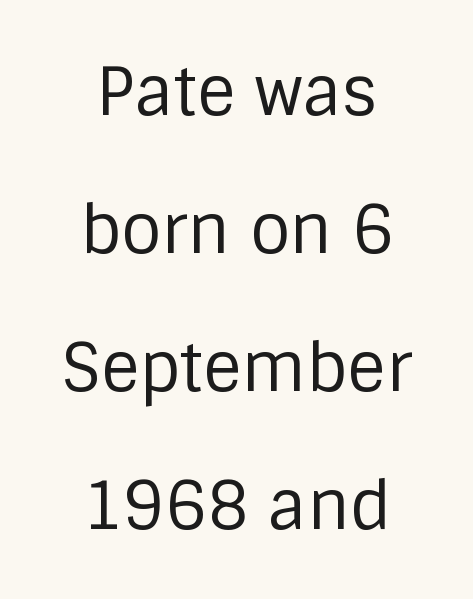
{"serif": "no", "italic": "no", "bold": "no", "weight": "regular", "width": "normal", "stroke_contrast": "low", "x_height": "large", "monospaced": "no", "underline": "no", "align": "center", "line_spacing": "loose", "line_spacing_ratio": 2.09, "letter_spacing": "normal", "letter_spacing_em": 0.0, "glyph_px": 66}
